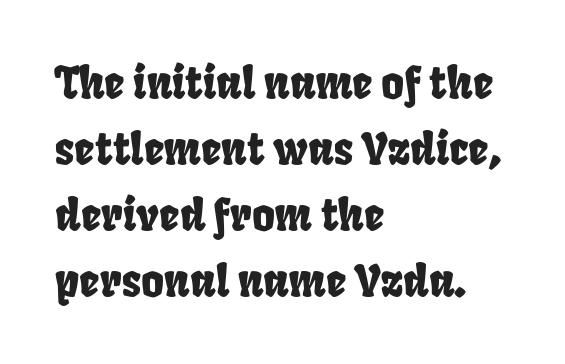
{"serif": "no", "width": "condensed", "stroke_contrast": "low", "x_height": "large", "monospaced": "no", "underline": "no", "align": "left", "line_spacing": "normal", "line_spacing_ratio": 1.5, "letter_spacing": "normal", "letter_spacing_em": 0.0, "glyph_px": 44}
